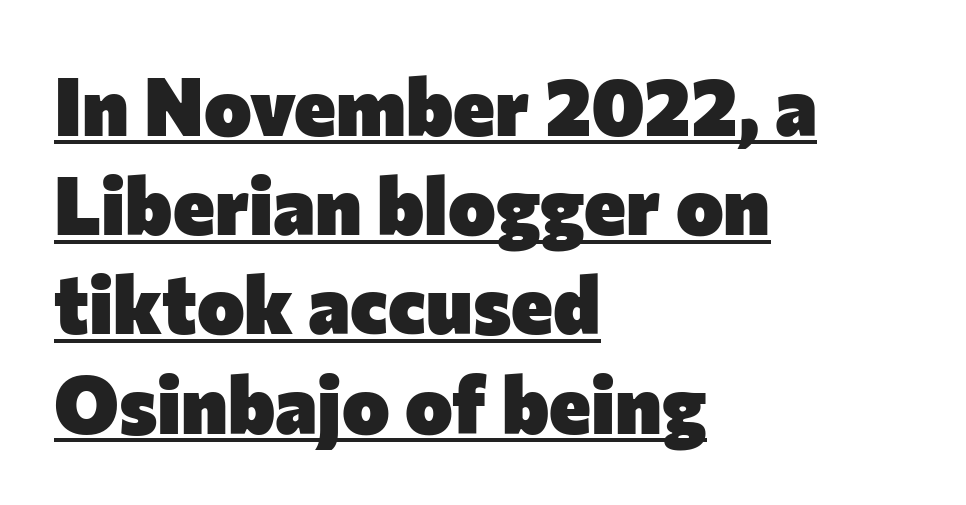
Q: Is the text bold? A: Yes.
Q: Is the text italic (slanted)? A: No, it is upright.
Q: Is the typeface a serif or a sans-serif typeface? A: Sans-serif.
Q: Is the text underlined? A: Yes.
Q: How is the paragraph aligned? A: Left-aligned.
Q: Is the spacing between letters normal or unusually wide? A: Normal.
Q: Width (condensed, normal, or wide)? A: Normal.
Q: Stroke contrast? A: Low.
Q: x-height? A: Medium.
Q: Monospaced? A: No.
